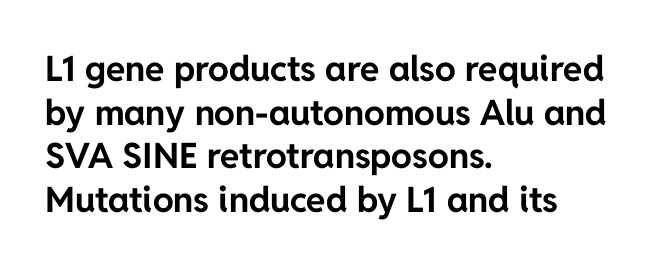
Q: Is the text bold? A: Yes.
Q: Is the text italic (slanted)? A: No, it is upright.
Q: Is the typeface a serif or a sans-serif typeface? A: Sans-serif.
Q: Is the text underlined? A: No.
Q: How is the paragraph aligned? A: Left-aligned.
Q: Is the spacing between letters normal or unusually wide? A: Normal.
Q: Is the spacing between lines tight, normal or loose? A: Normal.
Q: Width (condensed, normal, or wide)? A: Normal.
Q: Stroke contrast? A: Low.
Q: x-height? A: Medium.
Q: Monospaced? A: No.
